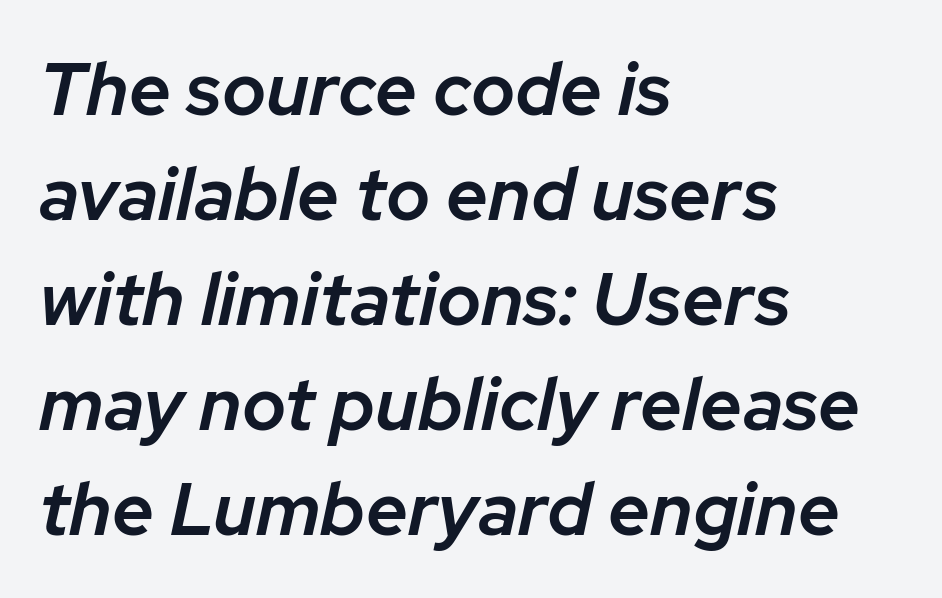
A classic flush-left, rag-right setting is used for this passage. Typographic density is moderately raised because the face is semibold. When letters slant like this, we call the style italic. Interline gaps are of average width in this sample. Tracking value appears to be zero — textbook default spacing. Only glyphs here, with clear space below each row.
